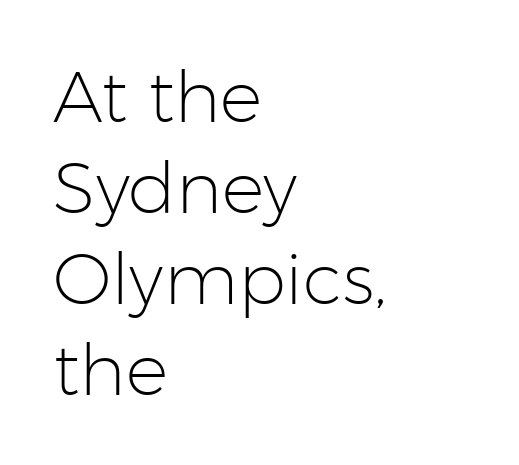
The passage shown is typed in a proportional face where columns would drift. The gaps between neighbouring characters are ordinary and unremarkable. Stroke mass is kept to a normal reading level or below. In terms of posture, this sample is upright.
